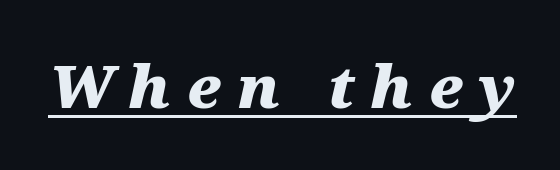
{"italic": "yes", "lean": "right", "slant_degrees": 12, "bold": "yes", "weight": "heavy", "width": "wide", "stroke_contrast": "medium", "x_height": "medium", "monospaced": "no", "underline": "yes", "letter_spacing": "wide", "letter_spacing_em": 0.28, "glyph_px": 59}
